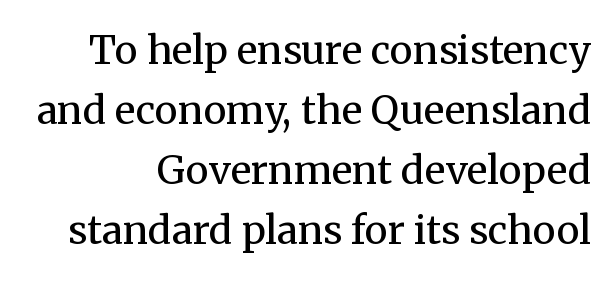
The image shows 39 px regular-weight serif type, upright; set normal line spacing (1.54x), normal letter spacing, not underlined; medium stroke contrast and a medium x-height.
